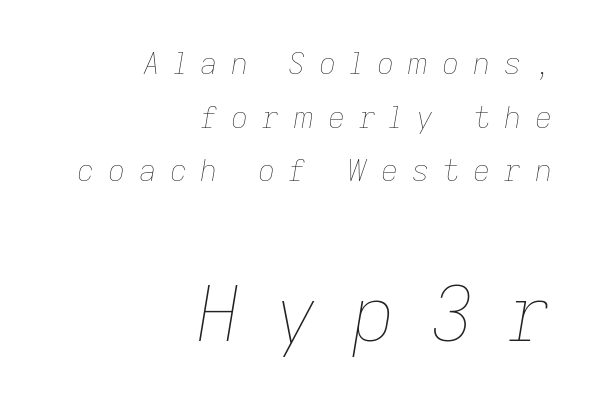
The image shows 76 px thin type, italic (leaning right); set right-aligned, line spacing 1.79x, unusually wide letter spacing (+0.45 em), not underlined; the second (bottom) block is 2.53x larger; low stroke contrast and a medium x-height.
